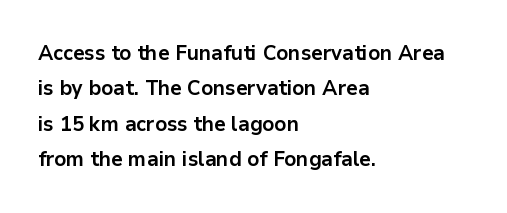
Q: Is the text bold? A: Yes.
Q: Is the text italic (slanted)? A: No, it is upright.
Q: Is the text underlined? A: No.
Q: How is the paragraph aligned? A: Left-aligned.
Q: Is the spacing between letters normal or unusually wide? A: Normal.
Q: Is the spacing between lines tight, normal or loose? A: Normal.
